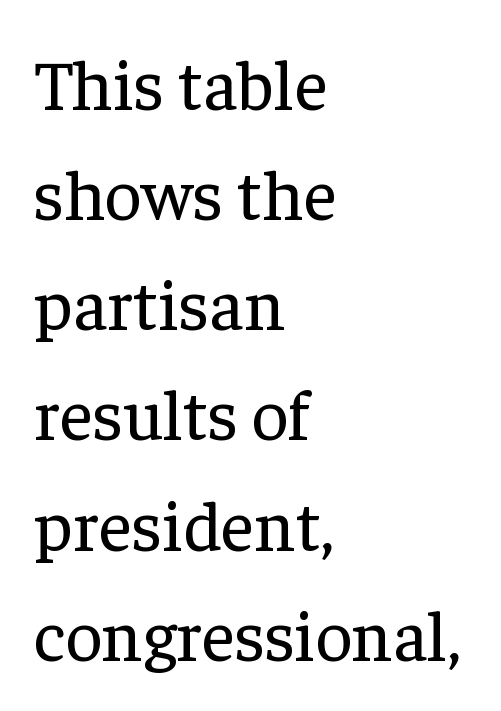
The letters stand straight up with perfectly vertical stems. Is the letter spacing exaggerated? No — it looks like the ordinary default. The glyphs in this specimen are seriffed. The weight tops out at a normal text grade. Caption: multi-line text, flush left, ragged right.
